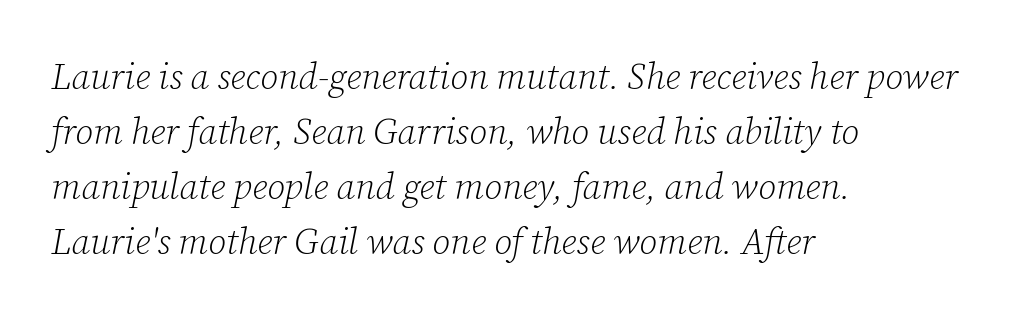
{"serif": "yes", "italic": "yes", "lean": "right", "slant_degrees": 12, "bold": "no", "weight": "light", "width": "normal", "stroke_contrast": "low", "x_height": "medium", "monospaced": "no", "underline": "no", "align": "left", "line_spacing": "normal", "line_spacing_ratio": 1.53, "letter_spacing": "normal", "letter_spacing_em": 0.0, "glyph_px": 36}
